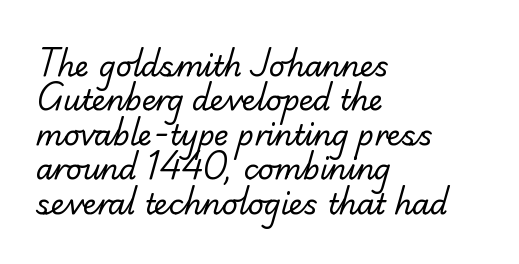
The image shows 28 px regular-weight serif type; set left-aligned, line spacing 1.23x, normal letter spacing, not underlined; low stroke contrast and a small x-height.
